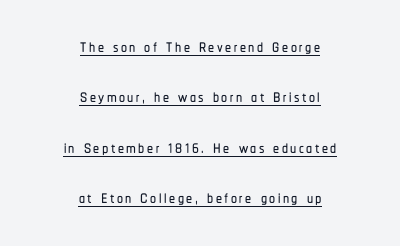
The image shows 24 px text type, upright; set centered, loose line spacing (2.1x), underlined.
